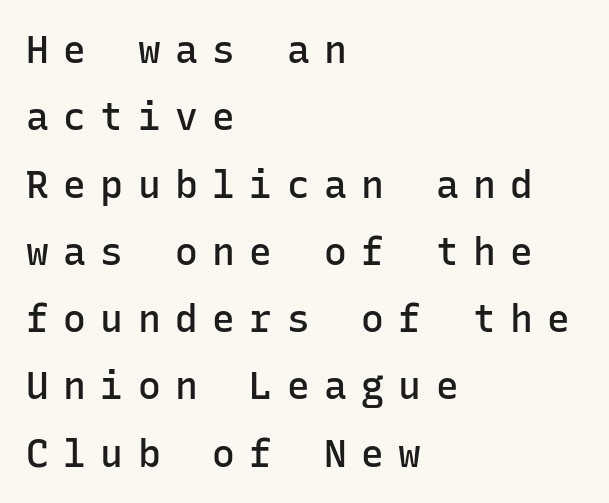
Q: Is the text bold? A: Semi-bold.
Q: Is the text italic (slanted)? A: No, it is upright.
Q: Is the typeface a serif or a sans-serif typeface? A: Sans-serif.
Q: Is the text underlined? A: No.
Q: How is the paragraph aligned? A: Left-aligned.
Q: Is the spacing between letters normal or unusually wide? A: Unusually wide.
Q: Width (condensed, normal, or wide)? A: Normal.
Q: Stroke contrast? A: Low.
Q: x-height? A: Medium.
Q: Monospaced? A: Yes.
